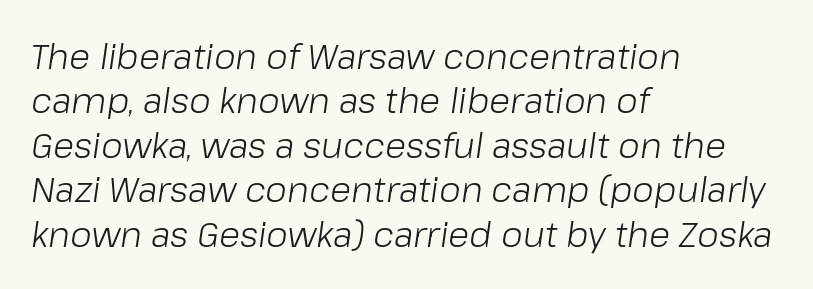
Q: Is the text bold? A: No.
Q: Is the text italic (slanted)? A: Yes, it leans right by about 8 degrees.
Q: Is the text underlined? A: No.
Q: How is the paragraph aligned? A: Left-aligned.
Q: Is the spacing between letters normal or unusually wide? A: Normal.
Q: Is the spacing between lines tight, normal or loose? A: Normal.
Q: Width (condensed, normal, or wide)? A: Normal.
Q: Stroke contrast? A: Low.
Q: x-height? A: Medium.
Q: Monospaced? A: No.
